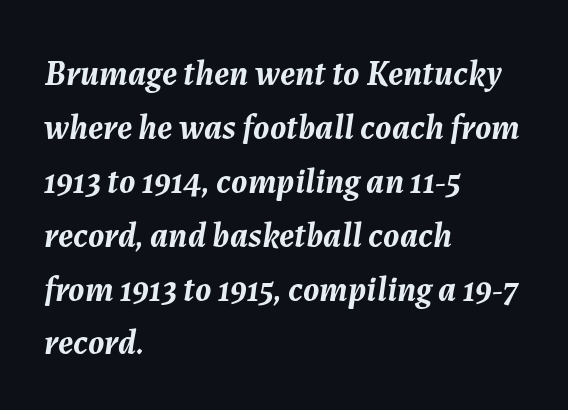
Caption: standard tracking, unaltered. Varying glyph widths throughout — classic text-font behaviour. The whole block is typeset with a tilt. How would I describe the line gaps? Plain and ordinary.
